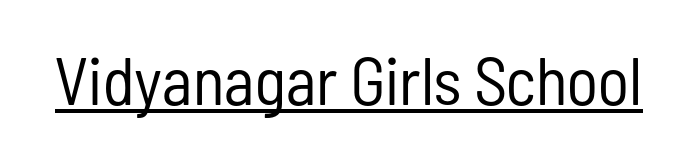
{"serif": "no", "italic": "no", "bold": "no", "weight": "regular", "width": "condensed", "stroke_contrast": "low", "x_height": "medium", "monospaced": "no", "underline": "yes", "letter_spacing": "normal", "letter_spacing_em": 0.0, "glyph_px": 67}
